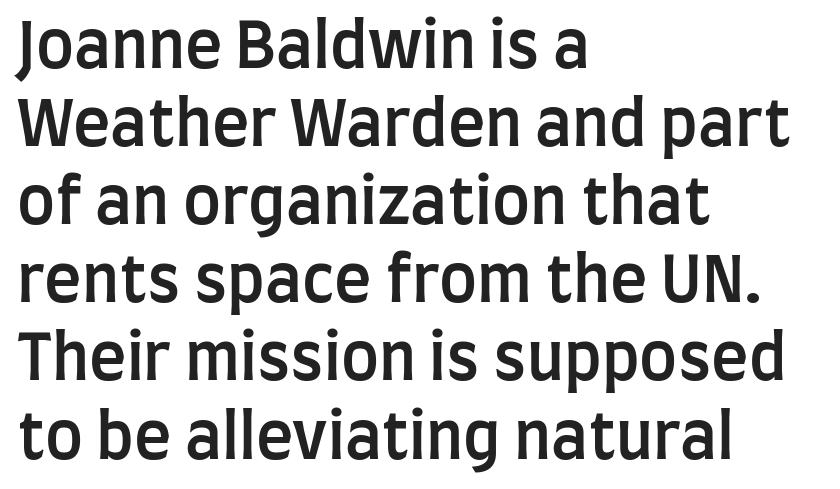
Q: Is the text bold? A: Semi-bold.
Q: Is the text italic (slanted)? A: No, it is upright.
Q: Is the typeface a serif or a sans-serif typeface? A: Sans-serif.
Q: Is the text underlined? A: No.
Q: How is the paragraph aligned? A: Left-aligned.
Q: Is the spacing between letters normal or unusually wide? A: Normal.
Q: Width (condensed, normal, or wide)? A: Condensed.
Q: Stroke contrast? A: Low.
Q: x-height? A: Large.
Q: Monospaced? A: No.
